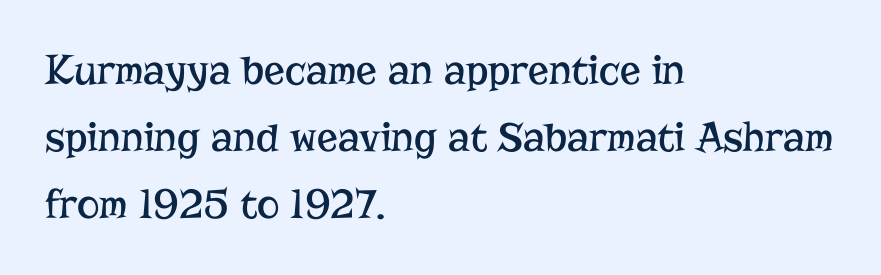
{"serif": "yes", "italic": "no", "bold": "no", "weight": "regular", "width": "normal", "stroke_contrast": "low", "x_height": "medium", "monospaced": "no", "underline": "no", "align": "left", "line_spacing": "normal", "line_spacing_ratio": 1.56, "letter_spacing": "normal", "letter_spacing_em": 0.0, "glyph_px": 43}
